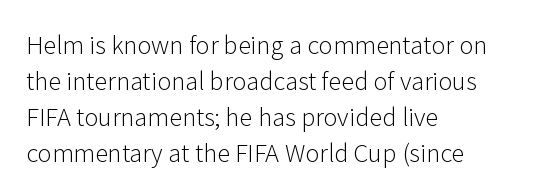
{"italic": "no", "bold": "no", "underline": "no", "align": "left", "line_spacing": "normal", "line_spacing_ratio": 1.5, "letter_spacing": "normal", "letter_spacing_em": 0.0, "glyph_px": 24}
